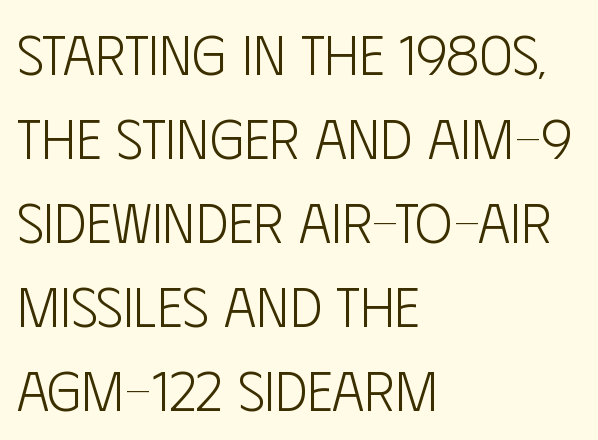
Q: Is the text bold? A: No.
Q: Is the text italic (slanted)? A: No, it is upright.
Q: Is the typeface a serif or a sans-serif typeface? A: Sans-serif.
Q: Is the text underlined? A: No.
Q: How is the paragraph aligned? A: Left-aligned.
Q: Is the spacing between letters normal or unusually wide? A: Normal.
Q: Is the spacing between lines tight, normal or loose? A: Normal.
Q: Width (condensed, normal, or wide)? A: Condensed.
Q: Stroke contrast? A: Low.
Q: x-height? A: Large.
Q: Monospaced? A: No.
